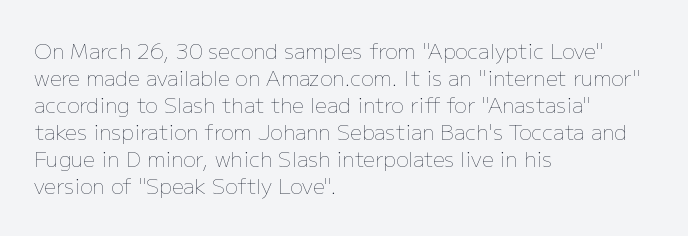
The passage shown is not underscored anywhere. Summary of vertical rhythm: regular, with standard interline spacing. The rag falls on the right side of this text block. Notice how the stems are strictly vertical — no italics here. Vertical stems look standard width or narrower in stroke.
